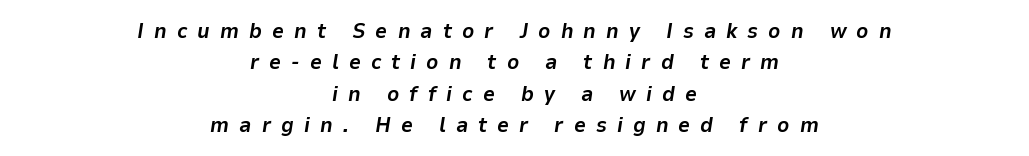
{"italic": "yes", "lean": "right", "slant_degrees": 9, "bold": "yes", "underline": "no", "align": "center", "line_spacing": "normal", "line_spacing_ratio": 1.49, "letter_spacing": "wide", "letter_spacing_em": 0.48, "glyph_px": 21}
